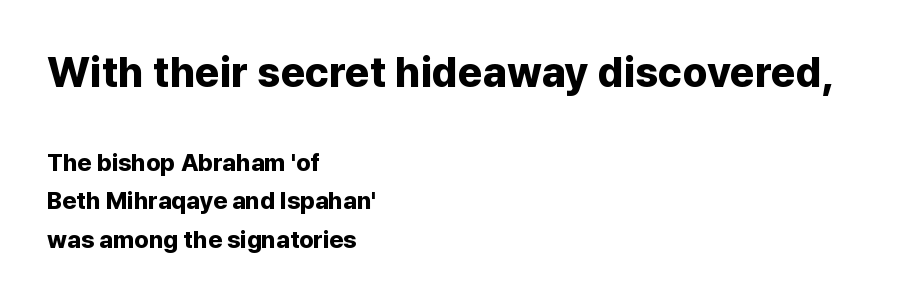
The image shows 42 px bold sans-serif type, upright; set left-aligned, normal line spacing (1.6x), normal letter spacing, not underlined; the first (top) block is 1.75x larger; low stroke contrast and a medium x-height.
